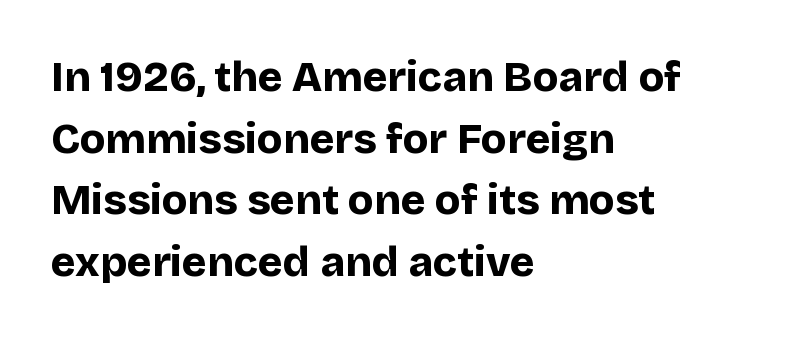
{"serif": "no", "italic": "no", "bold": "yes", "weight": "bold", "width": "normal", "stroke_contrast": "low", "x_height": "large", "monospaced": "no", "underline": "no", "align": "left", "line_spacing": "normal", "line_spacing_ratio": 1.47, "letter_spacing": "normal", "letter_spacing_em": 0.0, "glyph_px": 42}
